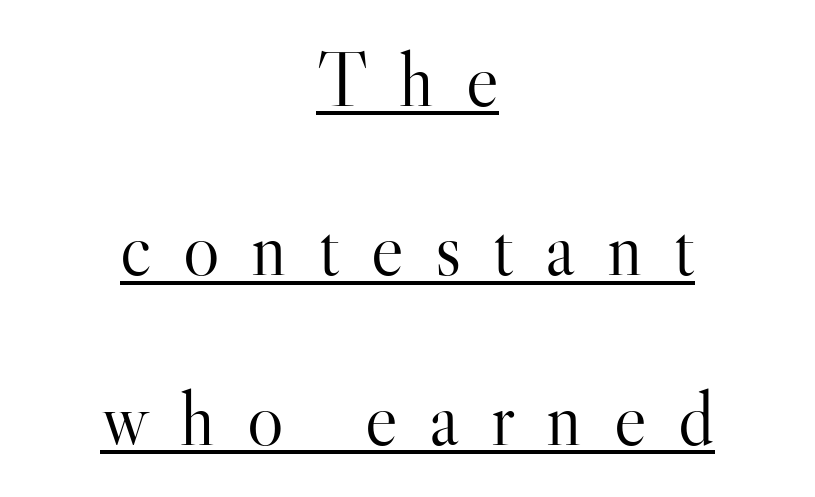
{"serif": "yes", "italic": "no", "bold": "no", "weight": "light", "width": "normal", "stroke_contrast": "high", "x_height": "small", "monospaced": "no", "underline": "yes", "align": "center", "line_spacing": "loose", "line_spacing_ratio": 2.2, "letter_spacing": "wide", "letter_spacing_em": 0.41, "glyph_px": 77}
